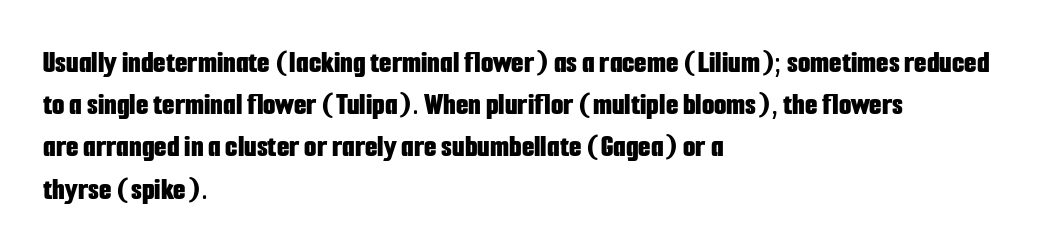
Typographic density is high because the face is bold. A typesetter would call this proportional, since set widths differ per character. Students, observe: this is what conventionally led text looks like. Does extra space separate the letters? No, they use regular spacing.
